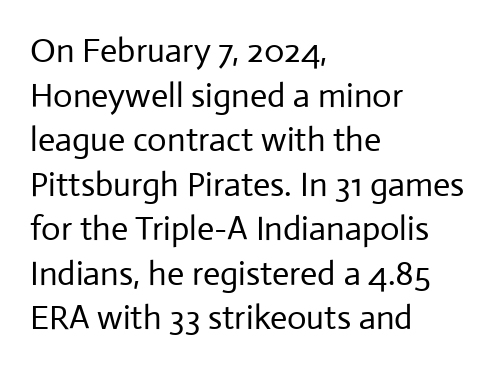
The image shows 34 px regular-weight sans-serif type, upright; set left-aligned, normal line spacing (1.31x), normal letter spacing, not underlined; low stroke contrast and a medium x-height.
